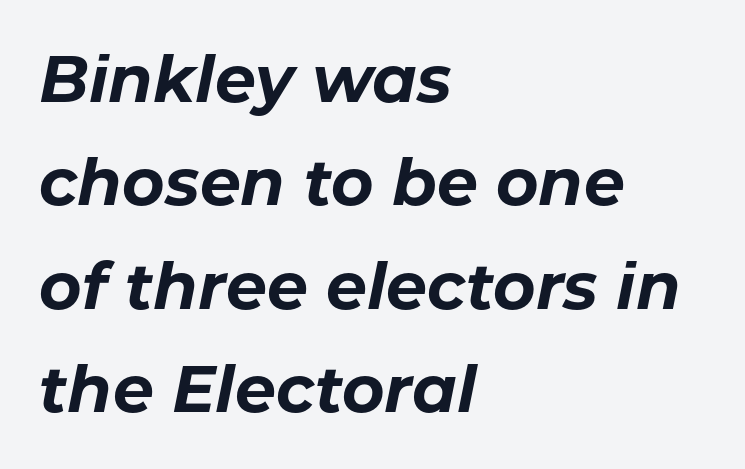
The image shows 65 px bold type, italic (leaning right); set left-aligned, normal line spacing (1.59x), normal letter spacing, not underlined; low stroke contrast and a medium x-height.
